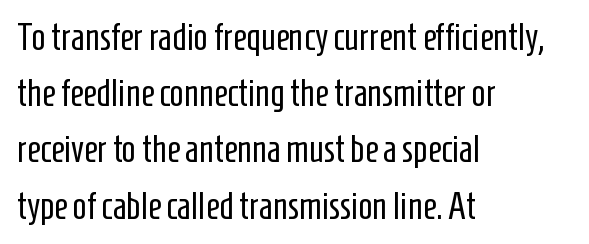
Casual observation: everything's shoved over to the left. Notice how descenders clear the ascenders below comfortably — that's standard leading. Nope, no serifs anywhere on these letters. The horizontal fit of the characters is conventional and even.
